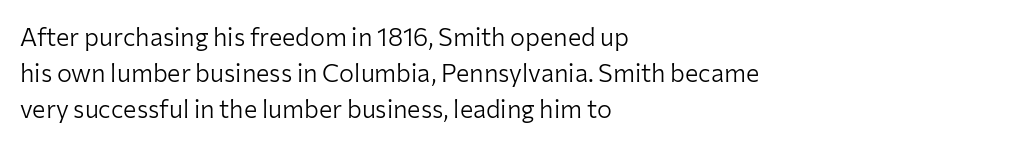
The image shows 25 px text type, upright; set left-aligned, normal line spacing (1.44x), normal letter spacing, not underlined.
